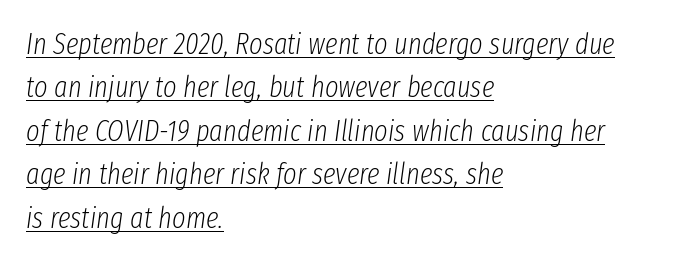
The horizontal fit of the characters is conventional and even. Summary of weight: not heavy and not bold. Horizontal alignment here is leftward, the default for most running prose. If you drew a line through each stem, it would be angled.
